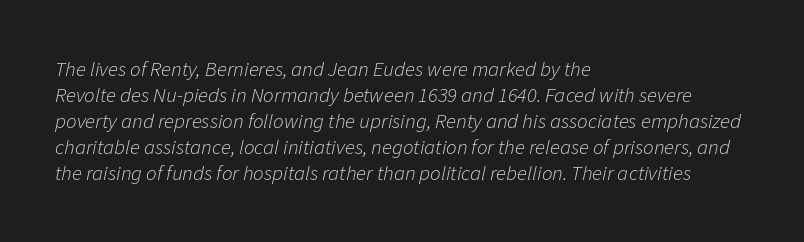
The image shows 21 px text type, italic (leaning right); set left-aligned, line spacing 1.24x, normal letter spacing, not underlined.
